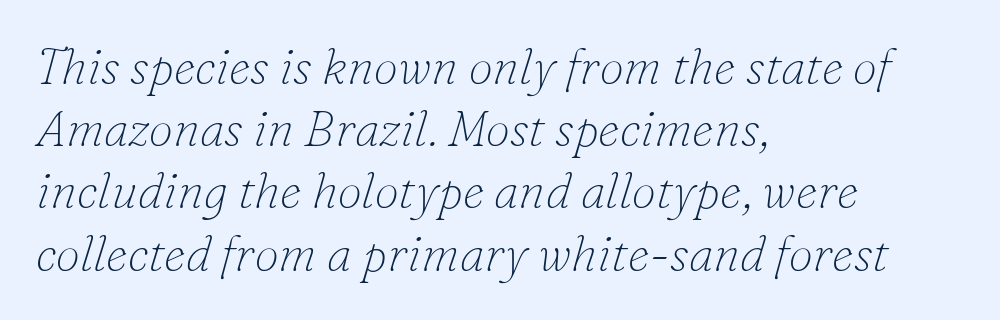
{"serif": "yes", "italic": "yes", "lean": "right", "slant_degrees": 16, "bold": "no", "weight": "thin", "width": "normal", "stroke_contrast": "low", "x_height": "small", "monospaced": "no", "underline": "no", "align": "left", "line_spacing": "normal", "line_spacing_ratio": 1.27, "letter_spacing": "normal", "letter_spacing_em": 0.0, "glyph_px": 49}
